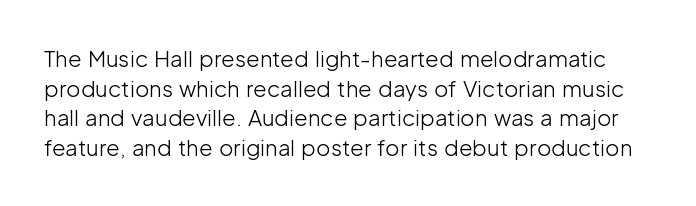
Does extra space separate the letters? No, they use regular spacing. A normal amount of white space separates one row of letters from the next. Stems and bowls with no extra thickness — not bold. Underline: absent.
